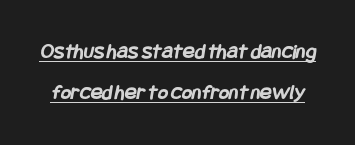
Q: Is the text bold? A: Yes.
Q: Is the text underlined? A: Yes.
Q: Is the spacing between letters normal or unusually wide? A: Normal.
